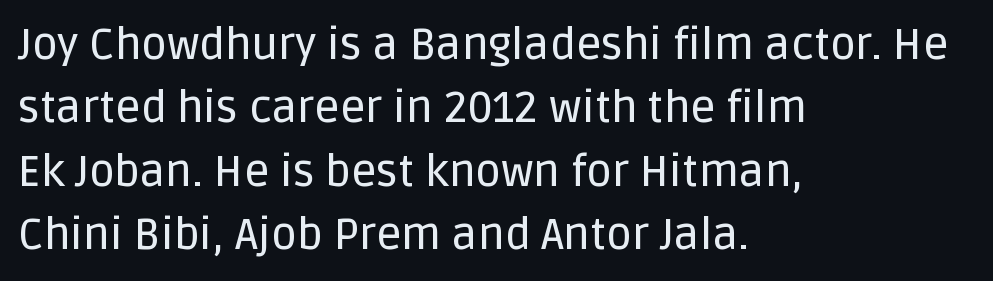
The image shows 44 px sans-serif type, upright; set left-aligned, normal line spacing (1.44x), normal letter spacing, not underlined; low stroke contrast and a large x-height.
